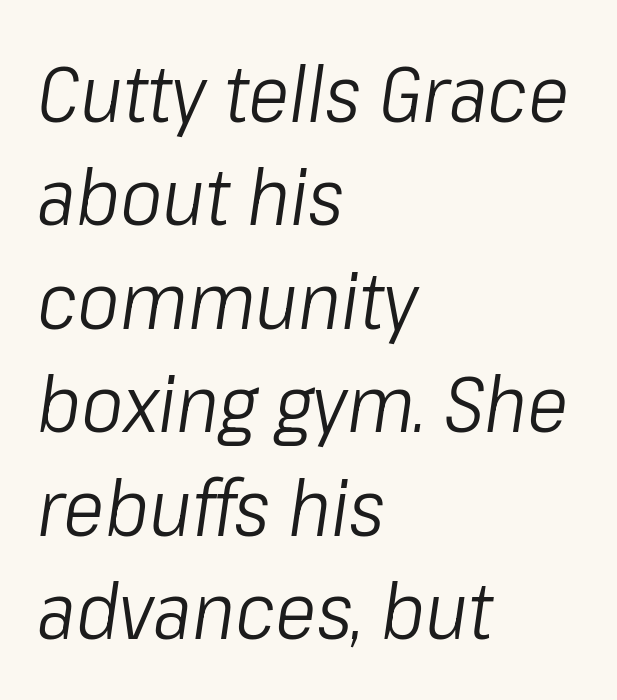
{"italic": "yes", "lean": "right", "slant_degrees": 8, "bold": "no", "weight": "light", "width": "condensed", "stroke_contrast": "low", "x_height": "medium", "monospaced": "no", "underline": "no", "align": "left", "line_spacing": "normal", "line_spacing_ratio": 1.31, "letter_spacing": "normal", "letter_spacing_em": 0.0, "glyph_px": 79}
